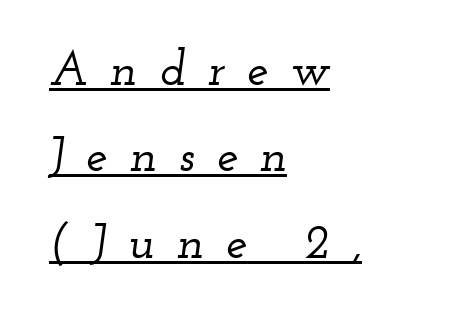
{"serif": "yes", "italic": "yes", "lean": "right", "slant_degrees": 12, "width": "wide", "stroke_contrast": "low", "x_height": "small", "monospaced": "no", "underline": "yes", "align": "left", "line_spacing_ratio": 1.8, "letter_spacing": "wide", "letter_spacing_em": 0.46, "glyph_px": 48}
